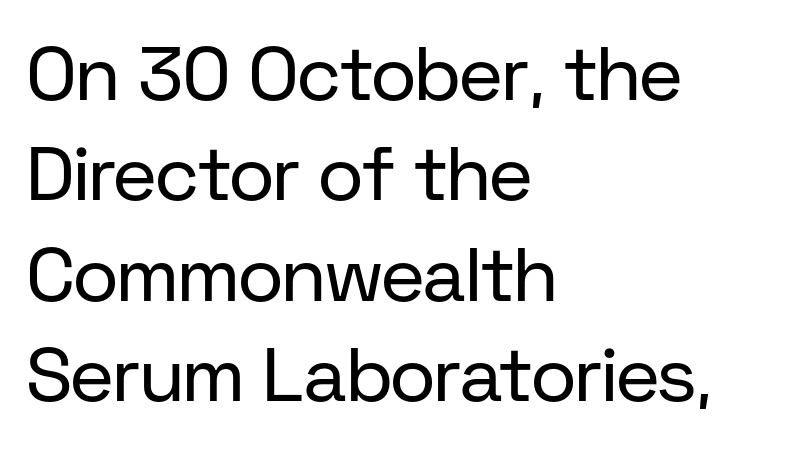
{"serif": "no", "italic": "no", "bold": "no", "weight": "regular", "width": "normal", "stroke_contrast": "low", "x_height": "medium", "monospaced": "no", "underline": "no", "align": "left", "line_spacing": "normal", "line_spacing_ratio": 1.32, "letter_spacing": "normal", "letter_spacing_em": 0.0, "glyph_px": 76}
